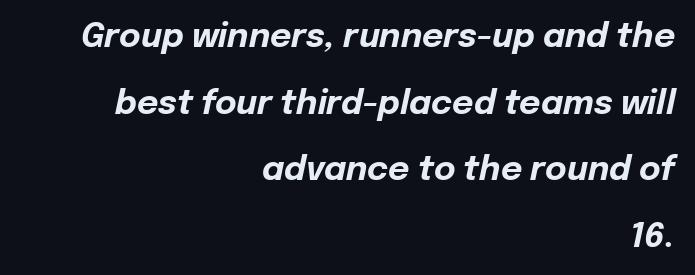
Compared with ordinary roman type, these characters are visibly tilted. Any mark beneath the type? The region is blank. Proportional: the letters do not fall into vertical columns. Heavy-handed strokes throughout: this text is bold. Notice the wide empty band between every row — that's loose leading. These lines stack with their right ends in a neat column.
